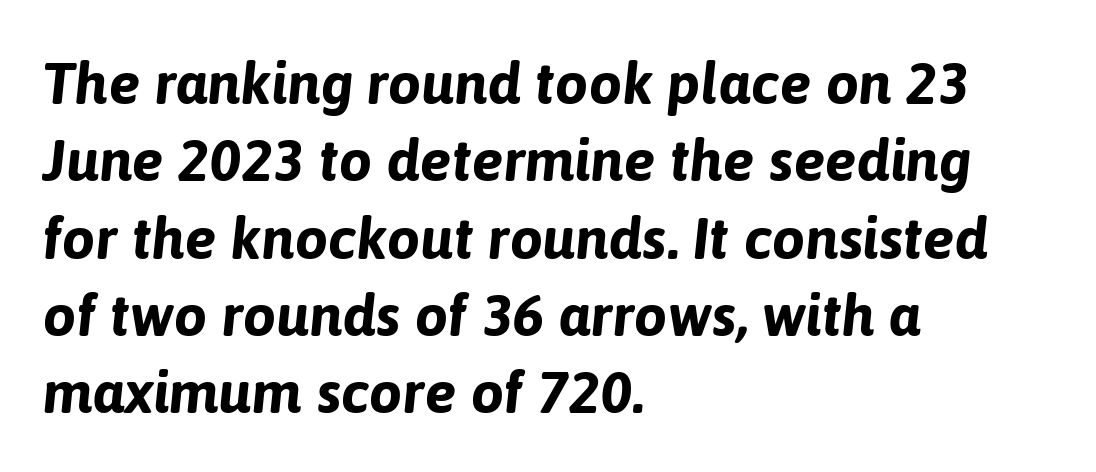
Q: Is the text bold? A: Yes.
Q: Is the text italic (slanted)? A: Yes, it leans right by about 6 degrees.
Q: Is the text underlined? A: No.
Q: How is the paragraph aligned? A: Left-aligned.
Q: Is the spacing between letters normal or unusually wide? A: Normal.
Q: Is the spacing between lines tight, normal or loose? A: Normal.
Q: Width (condensed, normal, or wide)? A: Normal.
Q: Stroke contrast? A: Low.
Q: x-height? A: Medium.
Q: Monospaced? A: No.
